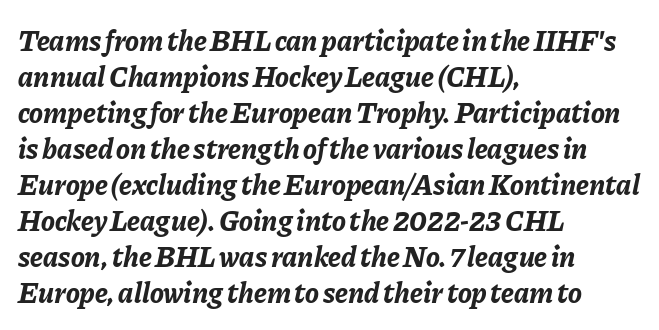
The image shows 29 px bold type, italic (leaning right); set left-aligned, line spacing 1.24x, normal letter spacing, not underlined; low stroke contrast and a medium x-height.
